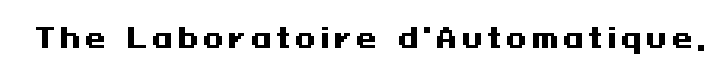
Q: Is the text bold? A: Yes.
Q: Is the text italic (slanted)? A: No, it is upright.
Q: Is the text underlined? A: No.
